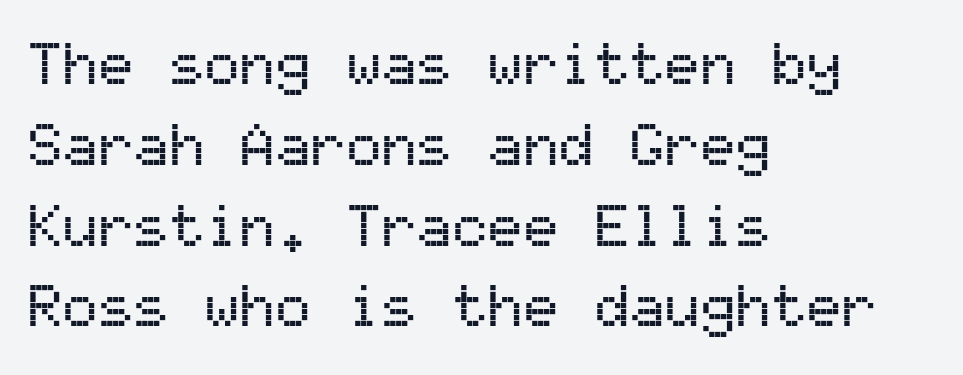
Q: Is the text italic (slanted)? A: No, it is upright.
Q: Is the typeface a serif or a sans-serif typeface? A: Sans-serif.
Q: Is the text underlined? A: No.
Q: How is the paragraph aligned? A: Left-aligned.
Q: Is the spacing between letters normal or unusually wide? A: Normal.
Q: Is the spacing between lines tight, normal or loose? A: Normal.
Q: Width (condensed, normal, or wide)? A: Normal.
Q: Stroke contrast? A: Medium.
Q: x-height? A: Medium.
Q: Monospaced? A: Yes.
